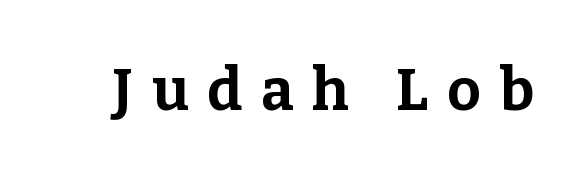
The image shows 58 px bold serif type, upright; set unusually wide letter spacing (+0.32 em), not underlined; low stroke contrast and a medium x-height.
